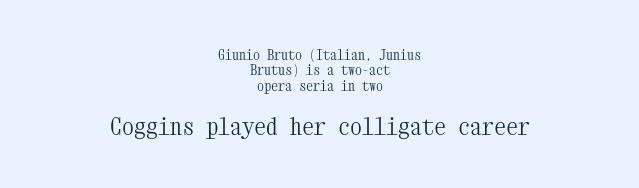
Q: Is the text bold? A: No.
Q: Is the text italic (slanted)? A: No, it is upright.
Q: Is the text underlined? A: No.
Q: How is the paragraph aligned? A: Centered.
Q: Is the spacing between letters normal or unusually wide? A: Normal.
Q: Is the spacing between lines tight, normal or loose? A: Tight.
Q: Which block of text is set in a larger size, the first (top) or the second (bottom)? A: The second (bottom) one.
